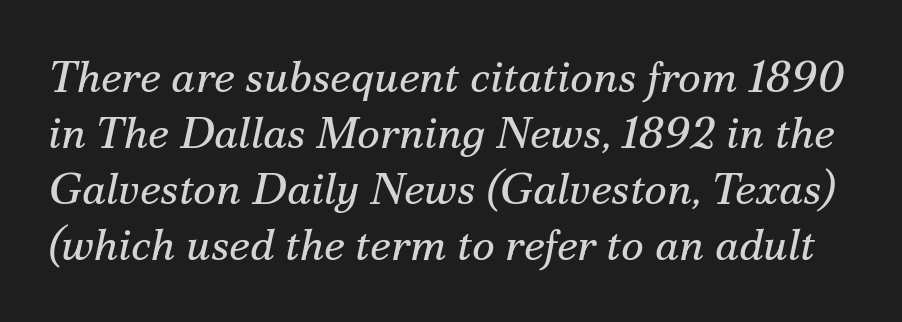
Check under the words: just untouched page. Characters are canted at an angle relative to the baseline's perpendicular. The designer went with a serif here, giving each stem small feet. The rendering uses natural spacing where letterforms have individual widths.
